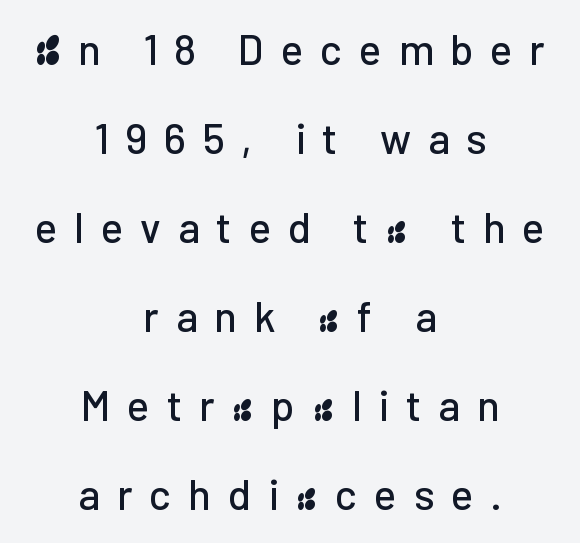
The image shows 42 px sans-serif type, upright; set centered, loose line spacing (2.12x), unusually wide letter spacing (+0.4 em), not underlined; low stroke contrast and a medium x-height.
